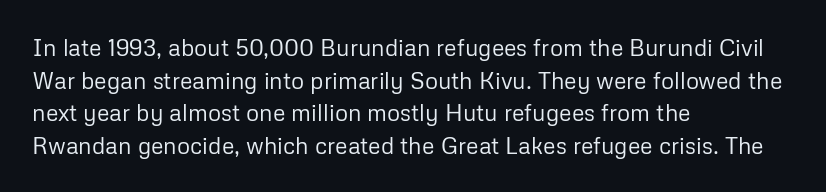
Q: Is the text bold? A: No.
Q: Is the text italic (slanted)? A: No, it is upright.
Q: Is the text underlined? A: No.
Q: How is the paragraph aligned? A: Left-aligned.
Q: Is the spacing between letters normal or unusually wide? A: Normal.
Q: Is the spacing between lines tight, normal or loose? A: Normal.
